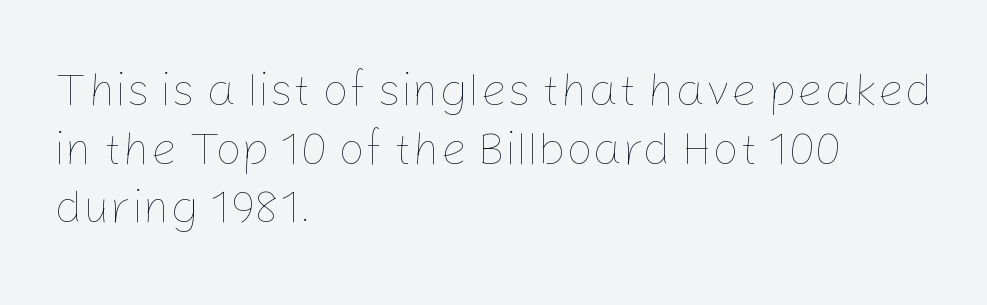
{"italic": "no", "bold": "no", "weight": "thin", "width": "normal", "stroke_contrast": "low", "x_height": "medium", "monospaced": "no", "underline": "no", "align": "left", "line_spacing": "normal", "line_spacing_ratio": 1.25, "letter_spacing": "normal", "letter_spacing_em": 0.0, "glyph_px": 47}
